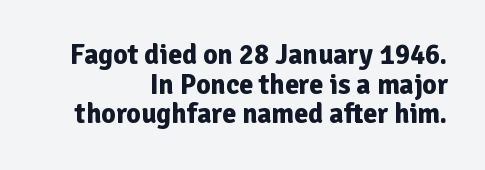
{"serif": "no", "italic": "no", "bold": "yes", "weight": "bold", "width": "normal", "stroke_contrast": "low", "x_height": "medium", "monospaced": "no", "underline": "no", "align": "right", "line_spacing": "tight", "line_spacing_ratio": 1.06, "letter_spacing": "normal", "letter_spacing_em": 0.0, "glyph_px": 28}
